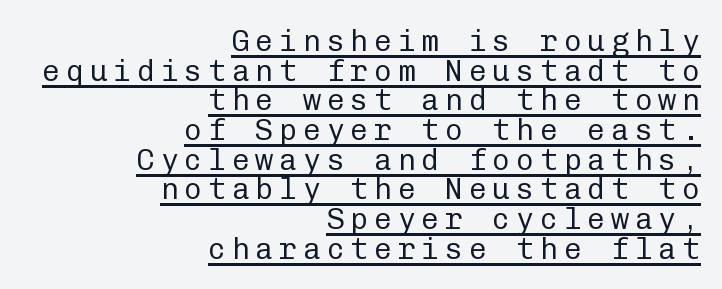
{"serif": "no", "italic": "no", "bold": "no", "weight": "regular", "width": "normal", "stroke_contrast": "low", "x_height": "medium", "monospaced": "yes", "underline": "yes", "align": "right", "line_spacing": "tight", "line_spacing_ratio": 0.99, "glyph_px": 30}
